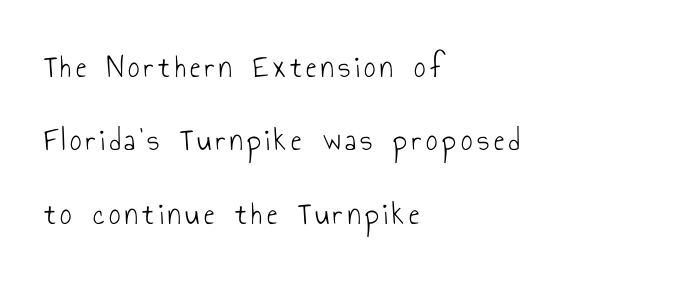
Q: Is the text bold? A: No.
Q: Is the text italic (slanted)? A: No, it is upright.
Q: Is the typeface a serif or a sans-serif typeface? A: Sans-serif.
Q: Is the text underlined? A: No.
Q: How is the paragraph aligned? A: Left-aligned.
Q: Is the spacing between lines tight, normal or loose? A: Loose.
Q: Width (condensed, normal, or wide)? A: Condensed.
Q: Stroke contrast? A: Low.
Q: x-height? A: Small.
Q: Monospaced? A: No.
